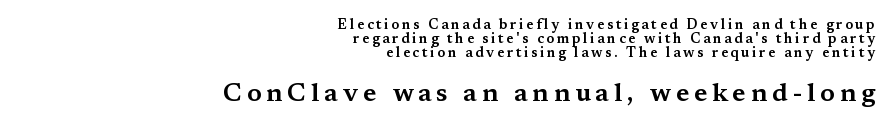
The image shows 26 px text type, upright; set right-aligned, tight line spacing (1.0x), not underlined; the second (bottom) block is 1.86x larger.
